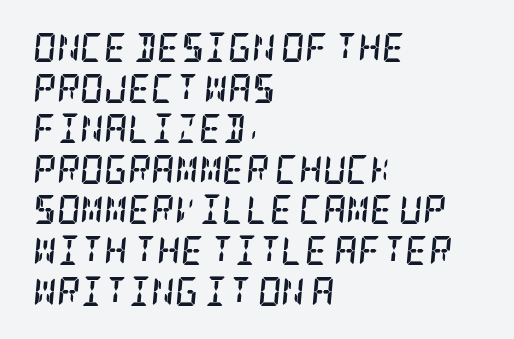
The image shows 29 px semibold, condensed serif type, italic (leaning right); set left-aligned, normal line spacing (1.4x), normal letter spacing, not underlined; low stroke contrast and a large x-height.
